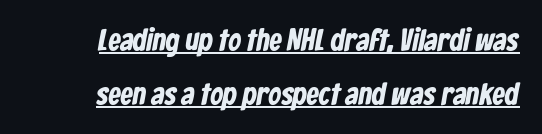
{"serif": "no", "bold": "yes", "weight": "bold", "width": "condensed", "stroke_contrast": "low", "x_height": "medium", "monospaced": "no", "underline": "yes", "line_spacing_ratio": 1.73, "letter_spacing": "normal", "letter_spacing_em": 0.0, "glyph_px": 31}
